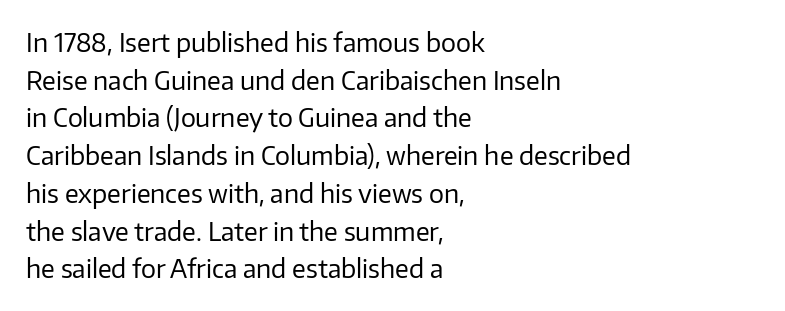
Q: Is the text bold? A: No.
Q: Is the text italic (slanted)? A: No, it is upright.
Q: Is the text underlined? A: No.
Q: How is the paragraph aligned? A: Left-aligned.
Q: Is the spacing between letters normal or unusually wide? A: Normal.
Q: Is the spacing between lines tight, normal or loose? A: Normal.
